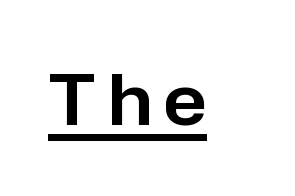
{"serif": "no", "italic": "no", "width": "normal", "stroke_contrast": "low", "x_height": "medium", "monospaced": "no", "underline": "yes", "glyph_px": 70}
